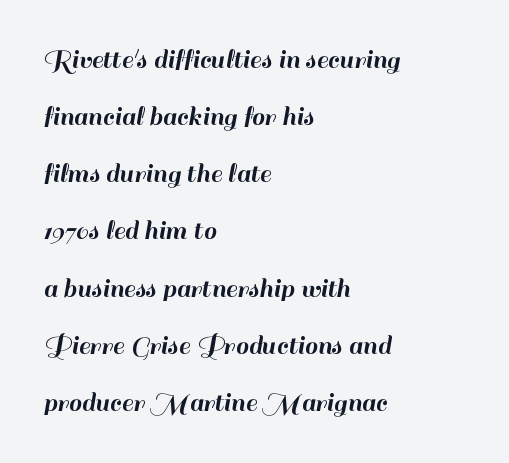
{"serif": "no", "width": "normal", "stroke_contrast": "high", "x_height": "small", "monospaced": "no", "underline": "no", "align": "left", "line_spacing": "loose", "line_spacing_ratio": 1.97, "letter_spacing": "normal", "letter_spacing_em": 0.0, "glyph_px": 29}
